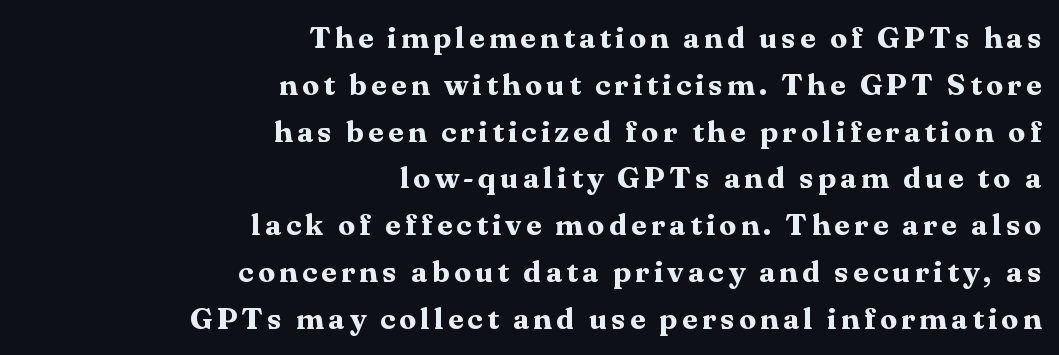
{"serif": "yes", "italic": "no", "bold": "yes", "weight": "bold", "width": "normal", "stroke_contrast": "medium", "x_height": "medium", "monospaced": "no", "underline": "no", "align": "right", "line_spacing": "normal", "line_spacing_ratio": 1.56, "glyph_px": 30}
